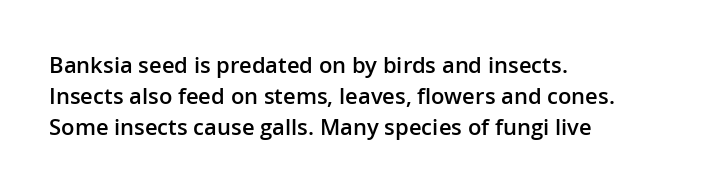
Q: Is the text bold? A: Semi-bold.
Q: Is the text italic (slanted)? A: No, it is upright.
Q: Is the text underlined? A: No.
Q: How is the paragraph aligned? A: Left-aligned.
Q: Is the spacing between letters normal or unusually wide? A: Normal.
Q: Is the spacing between lines tight, normal or loose? A: Normal.
